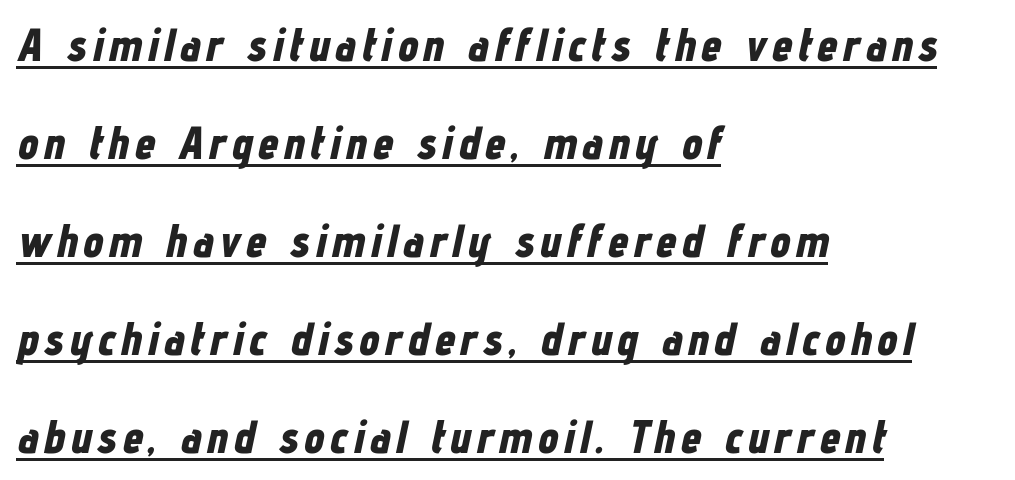
Q: Is the text bold? A: Yes.
Q: Is the text italic (slanted)? A: Yes, it leans right by about 12 degrees.
Q: Is the text underlined? A: Yes.
Q: How is the paragraph aligned? A: Left-aligned.
Q: Is the spacing between lines tight, normal or loose? A: Loose.
Q: Width (condensed, normal, or wide)? A: Condensed.
Q: Stroke contrast? A: Low.
Q: x-height? A: Medium.
Q: Monospaced? A: No.
